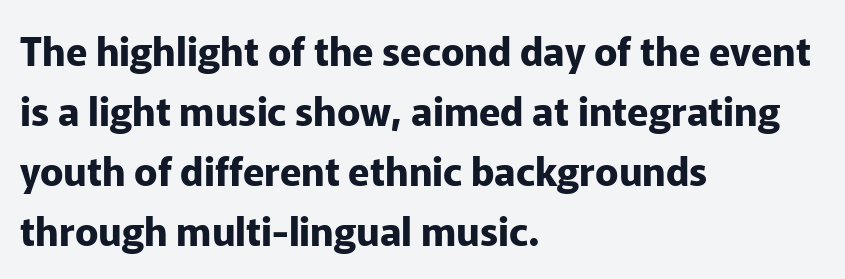
Q: Is the text bold? A: Yes.
Q: Is the text italic (slanted)? A: No, it is upright.
Q: Is the typeface a serif or a sans-serif typeface? A: Sans-serif.
Q: Is the text underlined? A: No.
Q: How is the paragraph aligned? A: Left-aligned.
Q: Is the spacing between letters normal or unusually wide? A: Normal.
Q: Is the spacing between lines tight, normal or loose? A: Normal.
Q: Width (condensed, normal, or wide)? A: Normal.
Q: Stroke contrast? A: Low.
Q: x-height? A: Medium.
Q: Monospaced? A: No.
